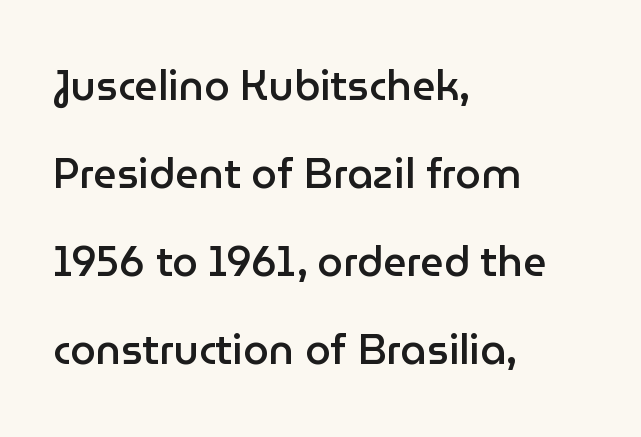
Q: Is the text bold? A: Semi-bold.
Q: Is the text italic (slanted)? A: No, it is upright.
Q: Is the typeface a serif or a sans-serif typeface? A: Sans-serif.
Q: Is the text underlined? A: No.
Q: How is the paragraph aligned? A: Left-aligned.
Q: Is the spacing between letters normal or unusually wide? A: Normal.
Q: Is the spacing between lines tight, normal or loose? A: Loose.
Q: Width (condensed, normal, or wide)? A: Normal.
Q: Stroke contrast? A: Low.
Q: x-height? A: Medium.
Q: Monospaced? A: No.
